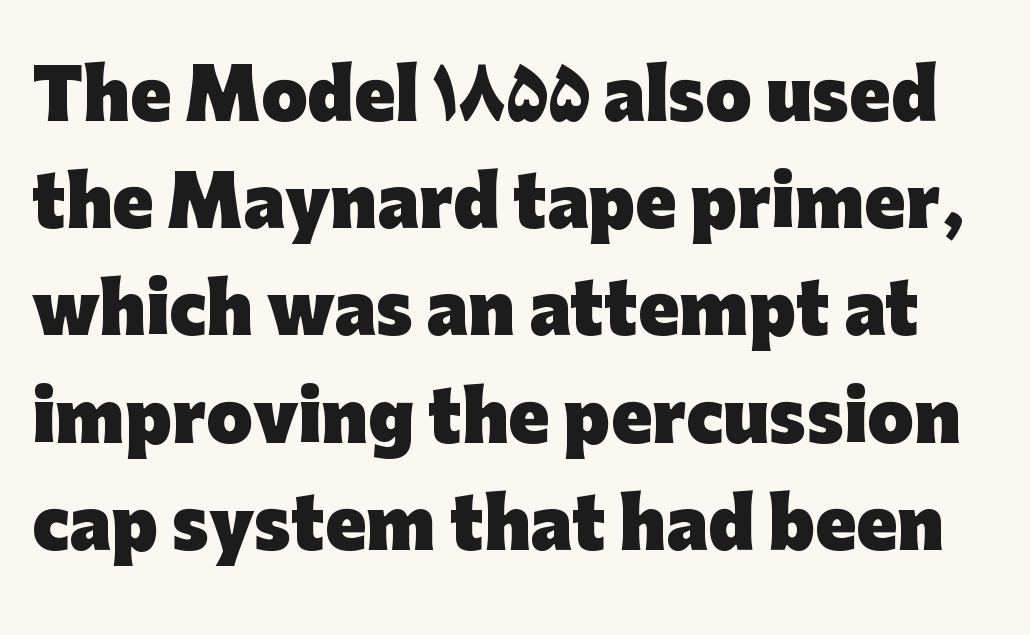
The image shows 67 px heavy sans-serif type, upright; set normal line spacing (1.6x), normal letter spacing, not underlined; low stroke contrast and a medium x-height.
